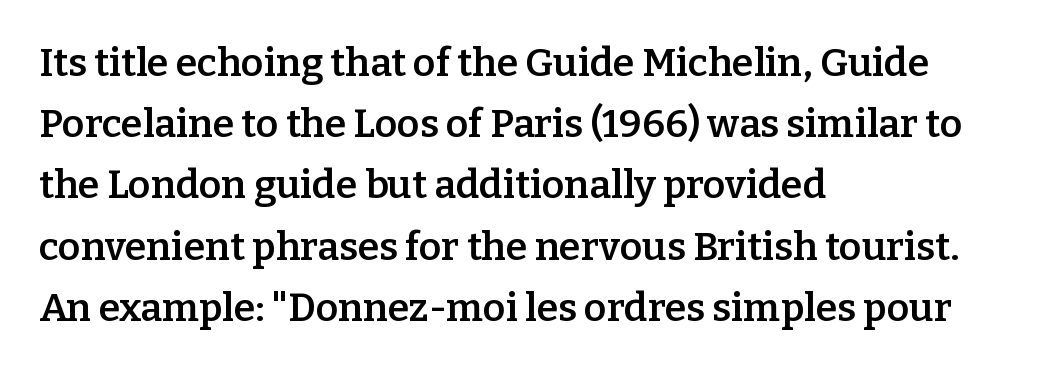
{"serif": "yes", "italic": "no", "bold": "semi", "weight": "semibold", "width": "normal", "stroke_contrast": "low", "x_height": "medium", "monospaced": "no", "underline": "no", "align": "left", "line_spacing": "normal", "line_spacing_ratio": 1.57, "letter_spacing": "normal", "letter_spacing_em": 0.0, "glyph_px": 39}
